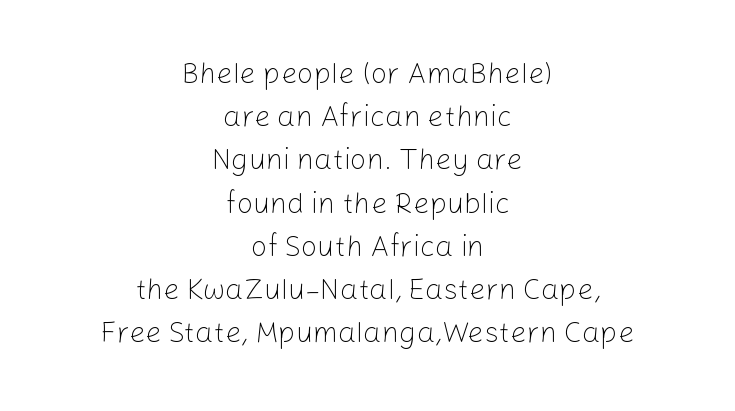
Successive baselines arrive at the customary interval. Leftover space on each line is divided equally before and after the words. The rendering shows plain stroke endings on the letterforms — a sans-serif design. Glance below the letters and you will spot only blank space. Varying glyph widths throughout — classic text-font behaviour. The font sits on the lighter half of the weight spectrum, regular included.
